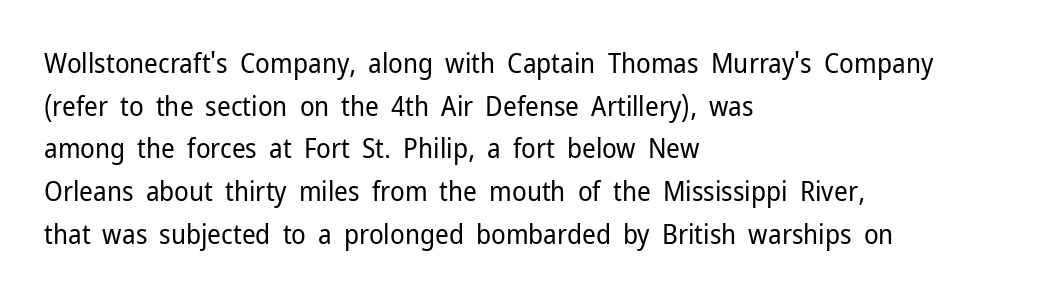
The ragged edge is on the right, which tells us the setting is flush left. Vertical strokes here are truly vertical. Heaviness? Minimal to ordinary, like unemphasized prose. Lines of text with bare space underneath.
